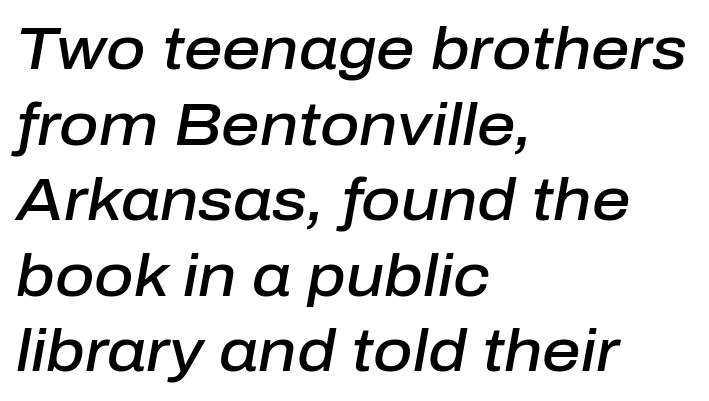
The image shows 60 px semibold type, italic (leaning right); set left-aligned, normal line spacing (1.26x), normal letter spacing, not underlined; low stroke contrast and a medium x-height.
